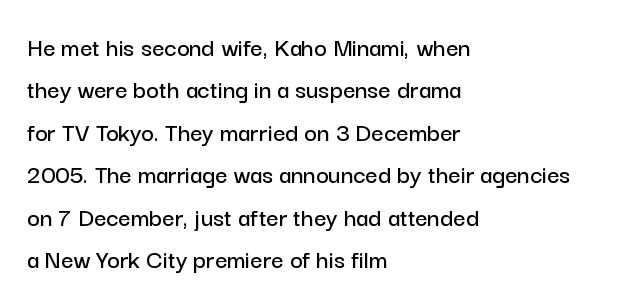
Successive baselines arrive at the customary interval. Tall strokes in this sample are plumb rather than angled. Where is the straight margin? On the left. Lines of text with bare space underneath. Each word holds together tightly as a unit, with standard inter-letter gaps.
